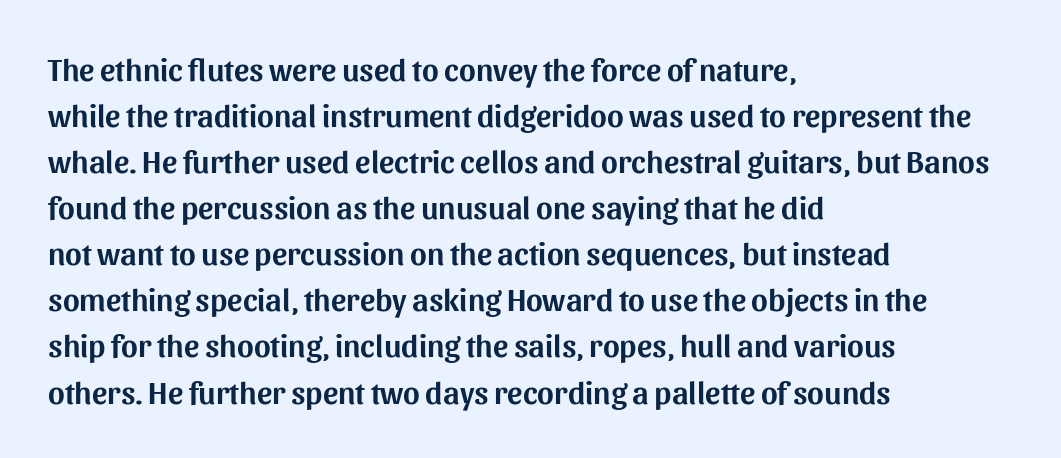
The image shows 32 px sans-serif type, upright; set left-aligned, normal line spacing (1.44x), normal letter spacing, not underlined; medium stroke contrast and a medium x-height.
